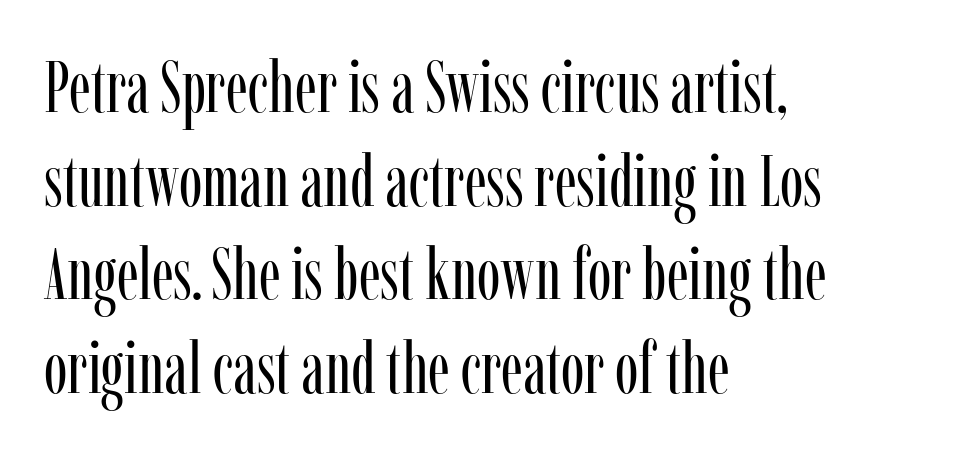
Q: Is the text bold? A: No.
Q: Is the text italic (slanted)? A: No, it is upright.
Q: Is the typeface a serif or a sans-serif typeface? A: Serif.
Q: Is the text underlined? A: No.
Q: How is the paragraph aligned? A: Left-aligned.
Q: Is the spacing between letters normal or unusually wide? A: Normal.
Q: Is the spacing between lines tight, normal or loose? A: Normal.
Q: Width (condensed, normal, or wide)? A: Condensed.
Q: Stroke contrast? A: Low.
Q: x-height? A: Medium.
Q: Monospaced? A: No.
